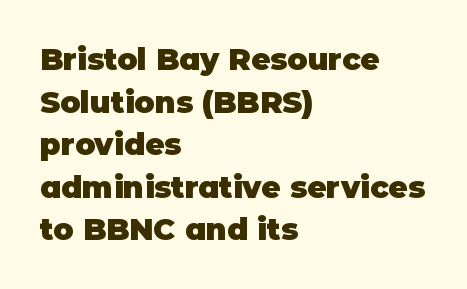
Character widths vary here, with narrow letters taking less room than wide ones. Compared with typical paragraphs, the rows here are spaced about the same. These lines carry a lot of weight — the face is fully bold. The lettering stays uniformly vertical, giving the passage a roman look. Inter-character spacing is left at the font's built-in metrics. Nothing sits at the stroke ends, so this counts as sans-serif.
